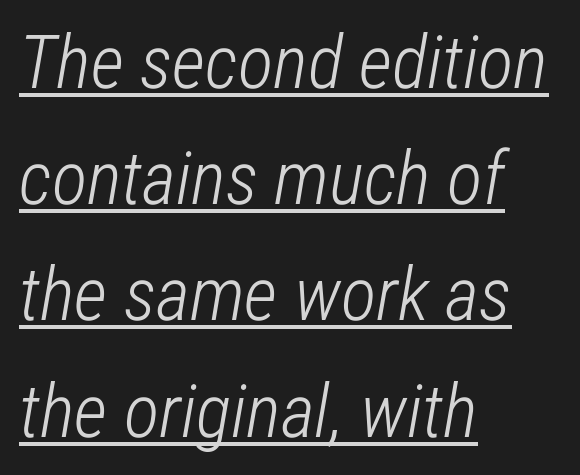
The image shows 74 px light, condensed type, italic (leaning right); set left-aligned, normal line spacing (1.57x), normal letter spacing, underlined; low stroke contrast and a medium x-height.
